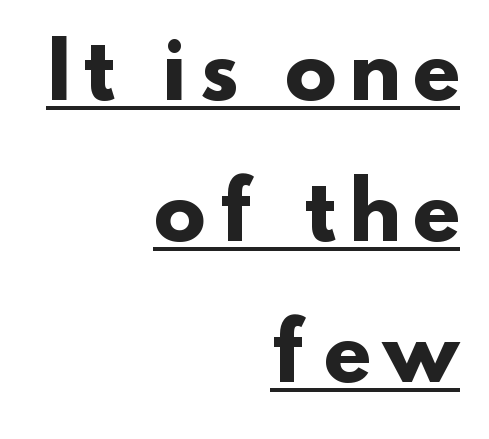
Q: Is the text bold? A: Yes.
Q: Is the typeface a serif or a sans-serif typeface? A: Sans-serif.
Q: Is the text underlined? A: Yes.
Q: How is the paragraph aligned? A: Right-aligned.
Q: Width (condensed, normal, or wide)? A: Normal.
Q: Stroke contrast? A: Low.
Q: x-height? A: Small.
Q: Monospaced? A: No.
